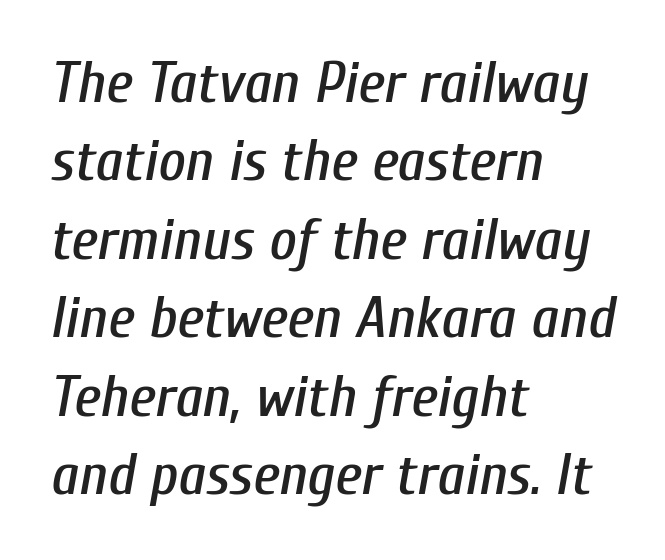
{"italic": "yes", "lean": "right", "slant_degrees": 10, "width": "condensed", "stroke_contrast": "low", "x_height": "medium", "monospaced": "no", "underline": "no", "align": "left", "line_spacing": "normal", "line_spacing_ratio": 1.33, "letter_spacing": "normal", "letter_spacing_em": 0.0, "glyph_px": 59}
